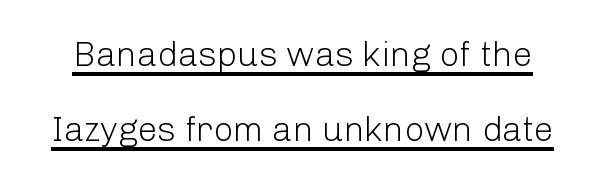
Q: Is the text bold? A: No.
Q: Is the text italic (slanted)? A: No, it is upright.
Q: Is the typeface a serif or a sans-serif typeface? A: Sans-serif.
Q: Is the text underlined? A: Yes.
Q: Is the spacing between letters normal or unusually wide? A: Normal.
Q: Is the spacing between lines tight, normal or loose? A: Loose.
Q: Width (condensed, normal, or wide)? A: Normal.
Q: Stroke contrast? A: Low.
Q: x-height? A: Medium.
Q: Monospaced? A: No.
